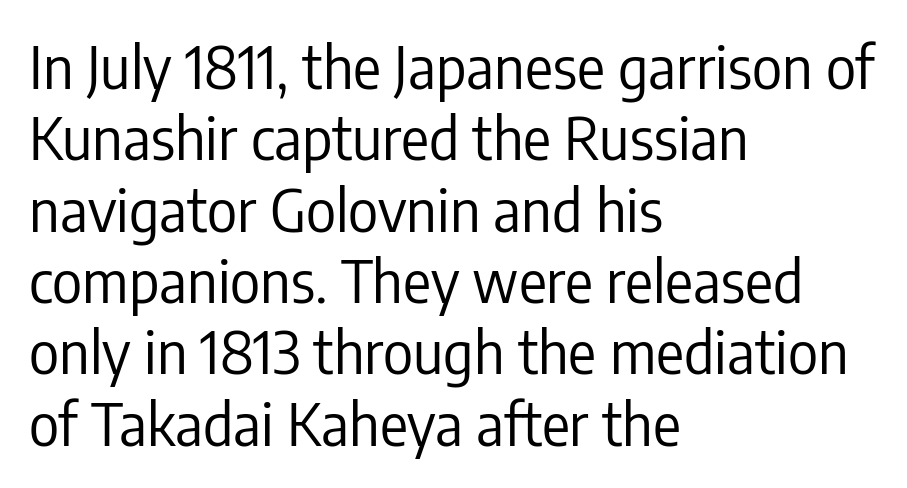
The image shows 58 px regular-weight, condensed sans-serif type, upright; set left-aligned, line spacing 1.23x, normal letter spacing, not underlined; low stroke contrast and a medium x-height.
